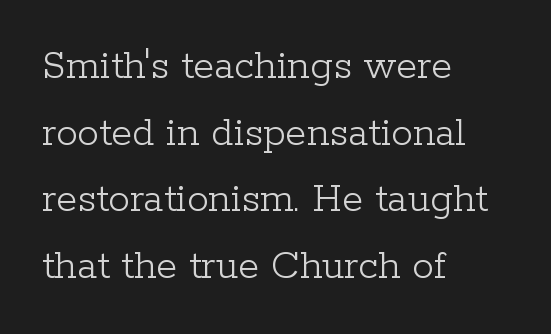
{"serif": "yes", "italic": "no", "bold": "no", "weight": "light", "width": "normal", "stroke_contrast": "low", "x_height": "medium", "monospaced": "no", "underline": "no", "align": "left", "line_spacing": "normal", "line_spacing_ratio": 1.55, "letter_spacing": "normal", "letter_spacing_em": 0.0, "glyph_px": 43}
